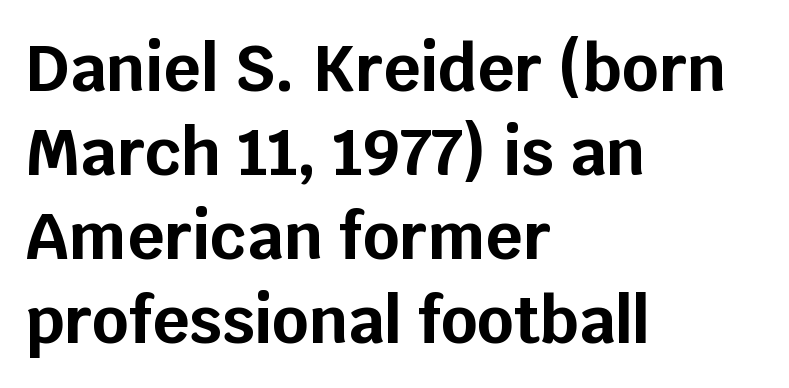
{"serif": "no", "italic": "no", "bold": "yes", "weight": "bold", "width": "normal", "stroke_contrast": "low", "x_height": "large", "monospaced": "no", "underline": "no", "align": "left", "line_spacing": "normal", "line_spacing_ratio": 1.31, "letter_spacing": "normal", "letter_spacing_em": 0.0, "glyph_px": 64}
